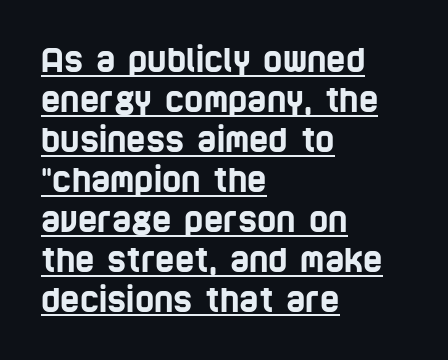
{"serif": "no", "width": "condensed", "stroke_contrast": "low", "x_height": "large", "monospaced": "no", "underline": "yes", "align": "left", "line_spacing_ratio": 1.21, "letter_spacing": "normal", "letter_spacing_em": 0.0, "glyph_px": 33}
